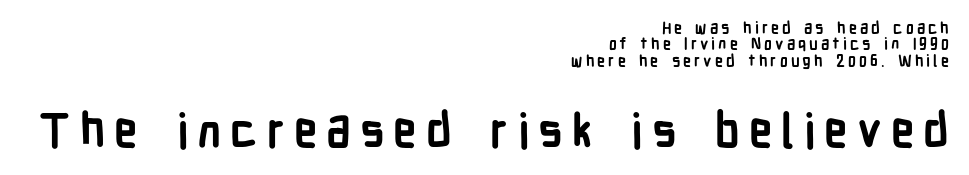
Q: Is the text bold? A: Yes.
Q: Is the text italic (slanted)? A: No, it is upright.
Q: Is the typeface a serif or a sans-serif typeface? A: Sans-serif.
Q: Is the text underlined? A: No.
Q: How is the paragraph aligned? A: Right-aligned.
Q: Is the spacing between lines tight, normal or loose? A: Tight.
Q: Which block of text is set in a larger size, the first (top) or the second (bottom)? A: The second (bottom) one.
Q: Width (condensed, normal, or wide)? A: Condensed.
Q: Stroke contrast? A: Low.
Q: x-height? A: Medium.
Q: Monospaced? A: No.
